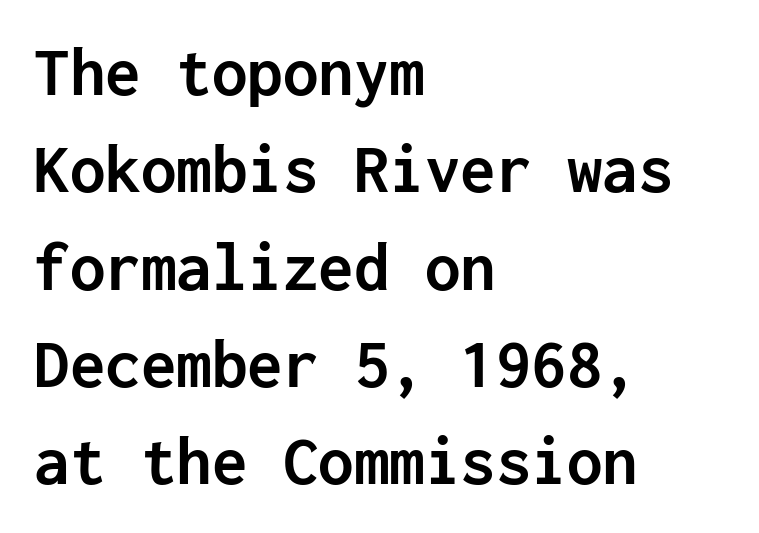
Q: Is the text bold? A: Yes.
Q: Is the text italic (slanted)? A: No, it is upright.
Q: Is the typeface a serif or a sans-serif typeface? A: Sans-serif.
Q: Is the text underlined? A: No.
Q: How is the paragraph aligned? A: Left-aligned.
Q: Is the spacing between letters normal or unusually wide? A: Normal.
Q: Is the spacing between lines tight, normal or loose? A: Normal.
Q: Width (condensed, normal, or wide)? A: Normal.
Q: Stroke contrast? A: Low.
Q: x-height? A: Medium.
Q: Monospaced? A: Yes.
